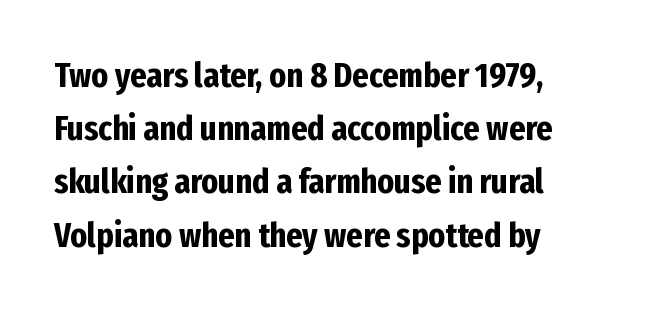
Words float on clear page, feet unadorned. How would I describe the line gaps? Plain and ordinary. The ragged edge is on the right, which tells us the setting is flush left. Is the letter spacing exaggerated? No — it looks like the ordinary default. The letters are bold, with thick, heavy strokes.
